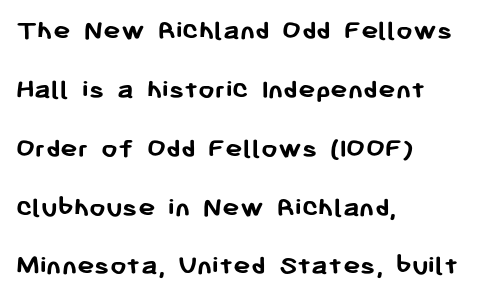
{"serif": "no", "italic": "no", "bold": "yes", "weight": "semibold", "width": "normal", "stroke_contrast": "low", "x_height": "medium", "monospaced": "no", "underline": "no", "align": "left", "line_spacing": "loose", "line_spacing_ratio": 2.03, "letter_spacing": "normal", "letter_spacing_em": 0.0, "glyph_px": 29}
